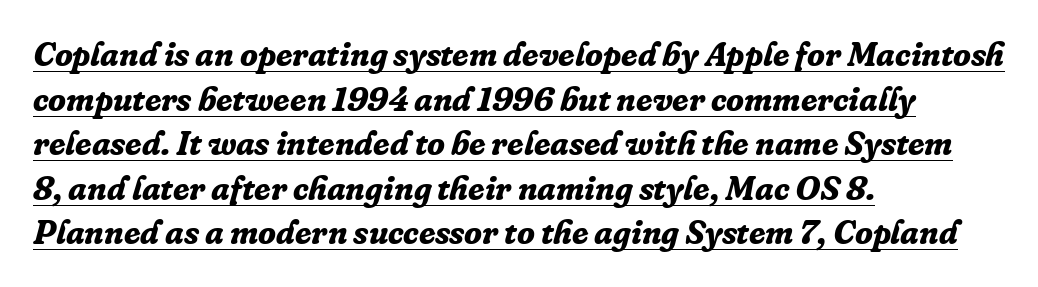
{"serif": "yes", "italic": "yes", "lean": "right", "slant_degrees": 16, "bold": "yes", "weight": "bold", "width": "normal", "stroke_contrast": "low", "x_height": "medium", "monospaced": "no", "underline": "yes", "align": "left", "line_spacing": "normal", "line_spacing_ratio": 1.35, "letter_spacing": "normal", "letter_spacing_em": 0.0, "glyph_px": 33}
